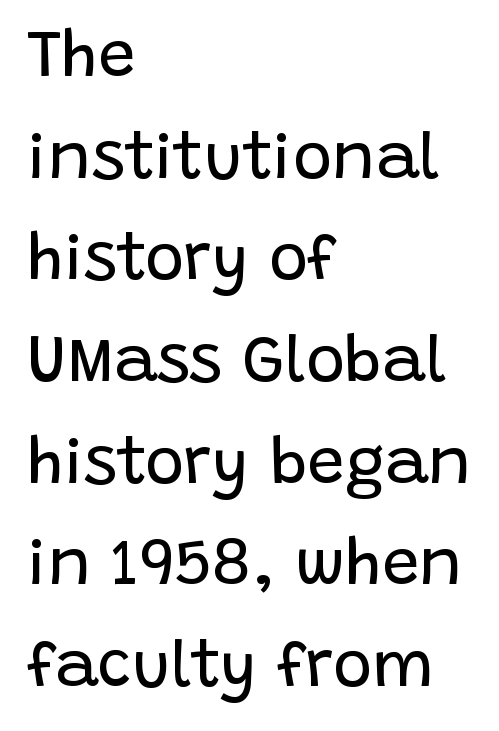
The ragged edge is on the right, which tells us the setting is flush left. When letters stand straight like this, we call the style roman or upright. Typographically, this falls in the sans-serif category. Is this a heavy cut? Hardly; it is regular or lighter. Successive baselines arrive at the customary interval. A bare baseline throughout the passage.
